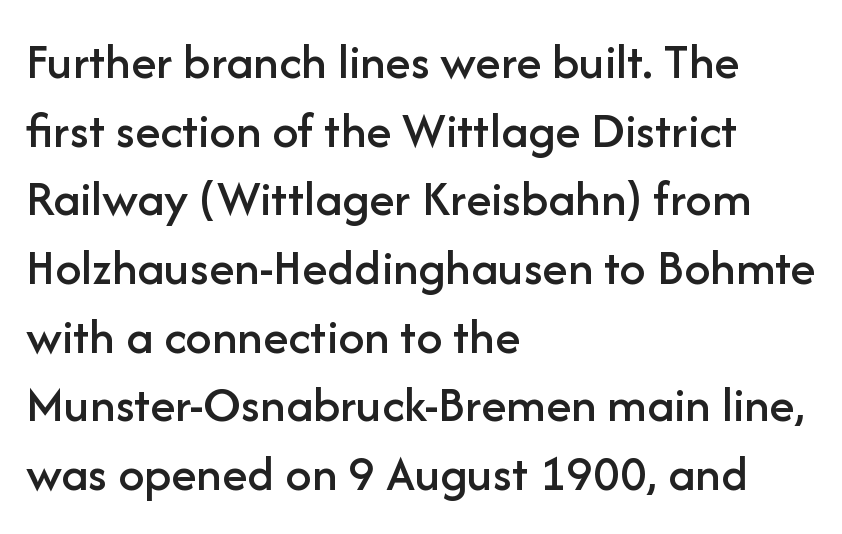
Q: Is the text italic (slanted)? A: No, it is upright.
Q: Is the typeface a serif or a sans-serif typeface? A: Sans-serif.
Q: Is the text underlined? A: No.
Q: How is the paragraph aligned? A: Left-aligned.
Q: Is the spacing between letters normal or unusually wide? A: Normal.
Q: Is the spacing between lines tight, normal or loose? A: Normal.
Q: Width (condensed, normal, or wide)? A: Normal.
Q: Stroke contrast? A: Low.
Q: x-height? A: Medium.
Q: Monospaced? A: No.
